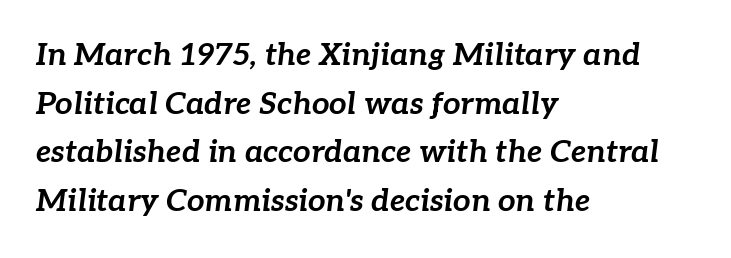
Q: Is the text bold? A: Yes.
Q: Is the text italic (slanted)? A: Yes, it leans right by about 7 degrees.
Q: Is the text underlined? A: No.
Q: How is the paragraph aligned? A: Left-aligned.
Q: Is the spacing between letters normal or unusually wide? A: Normal.
Q: Is the spacing between lines tight, normal or loose? A: Normal.
Q: Width (condensed, normal, or wide)? A: Normal.
Q: Stroke contrast? A: Low.
Q: x-height? A: Medium.
Q: Monospaced? A: No.
